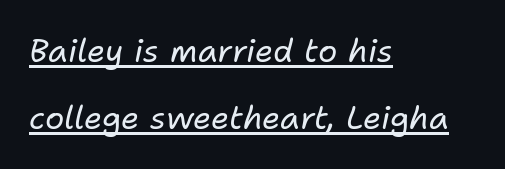
Italic: yes, the glyphs are oblique. Caption: multi-line text, flush left, ragged right. The line-height multiplier appears high, well above default. Varying glyph widths throughout — classic text-font behaviour. In designer terms, the underline attribute is active on this setting. The font sits on the lighter half of the weight spectrum, regular included.
